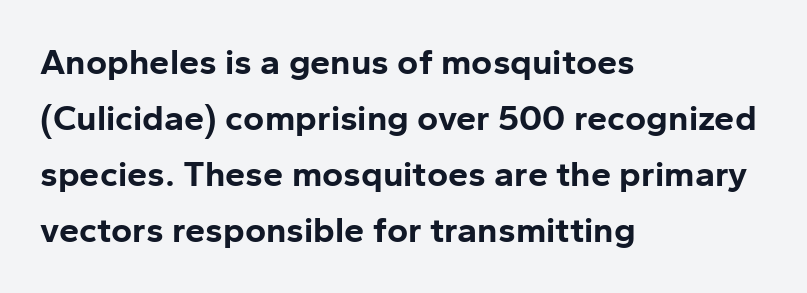
Q: Is the text bold? A: Yes.
Q: Is the text italic (slanted)? A: No, it is upright.
Q: Is the typeface a serif or a sans-serif typeface? A: Sans-serif.
Q: Is the text underlined? A: No.
Q: How is the paragraph aligned? A: Left-aligned.
Q: Is the spacing between letters normal or unusually wide? A: Normal.
Q: Is the spacing between lines tight, normal or loose? A: Normal.
Q: Width (condensed, normal, or wide)? A: Normal.
Q: Stroke contrast? A: Low.
Q: x-height? A: Medium.
Q: Monospaced? A: No.
